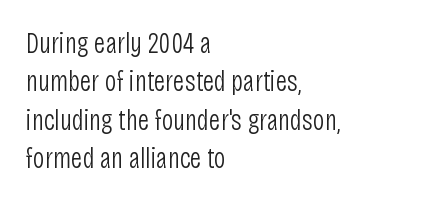
{"serif": "no", "italic": "no", "bold": "no", "weight": "light", "width": "condensed", "stroke_contrast": "low", "x_height": "large", "monospaced": "no", "underline": "no", "align": "left", "line_spacing": "normal", "line_spacing_ratio": 1.32, "letter_spacing": "normal", "letter_spacing_em": 0.0, "glyph_px": 29}
